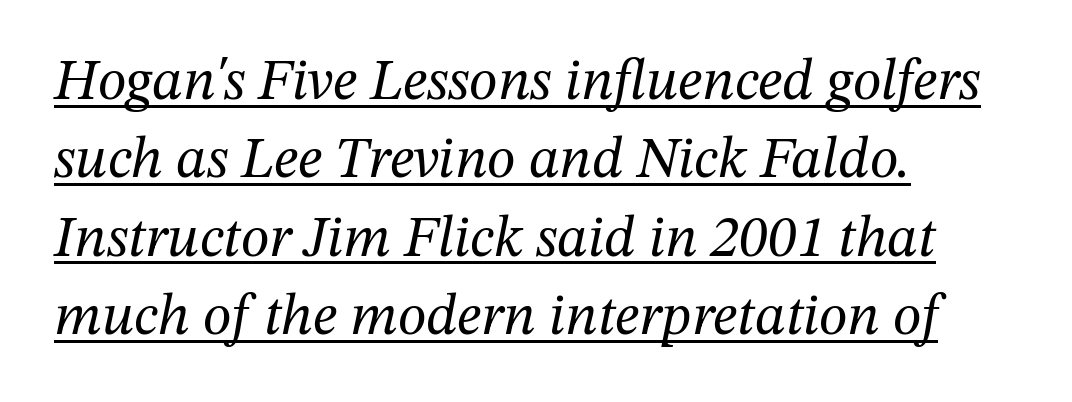
{"serif": "yes", "italic": "yes", "lean": "right", "slant_degrees": 12, "bold": "no", "weight": "regular", "width": "normal", "stroke_contrast": "medium", "x_height": "medium", "monospaced": "no", "underline": "yes", "align": "left", "line_spacing": "normal", "line_spacing_ratio": 1.35, "letter_spacing": "normal", "letter_spacing_em": 0.0, "glyph_px": 58}
